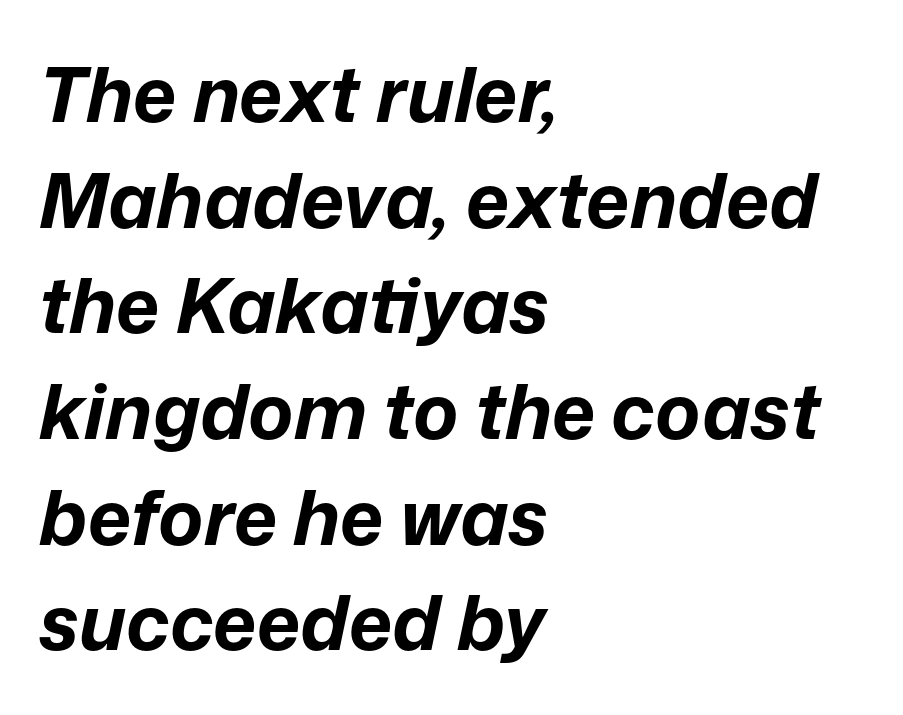
The image shows 76 px bold type, italic (leaning right); set left-aligned, normal line spacing (1.39x), normal letter spacing, not underlined; low stroke contrast and a medium x-height.
